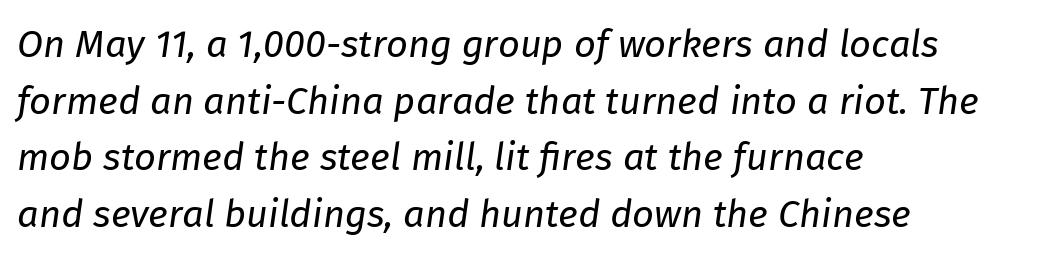
The image shows 38 px regular-weight type, italic (leaning right); set left-aligned, normal line spacing (1.49x), normal letter spacing, not underlined; low stroke contrast and a medium x-height.
